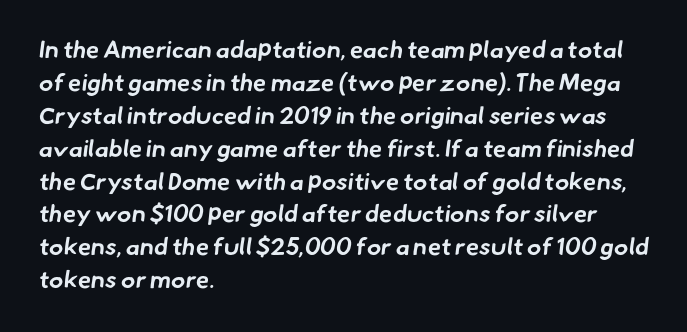
{"bold": "yes", "underline": "no", "align": "left", "line_spacing": "normal", "line_spacing_ratio": 1.37, "letter_spacing": "normal", "letter_spacing_em": 0.0, "glyph_px": 24}
